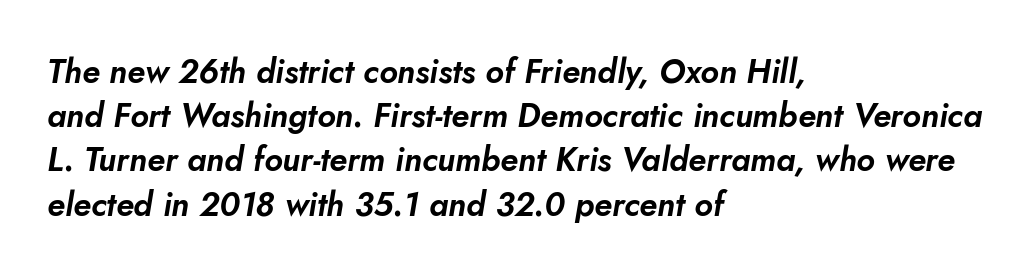
Quick note: underline off. The rendering uses natural spacing where letterforms have individual widths. Each line starts at the same left margin while the right side varies. Notice how descenders clear the ascenders below comfortably — that's standard leading. The passage shown has conventional tracking throughout.
